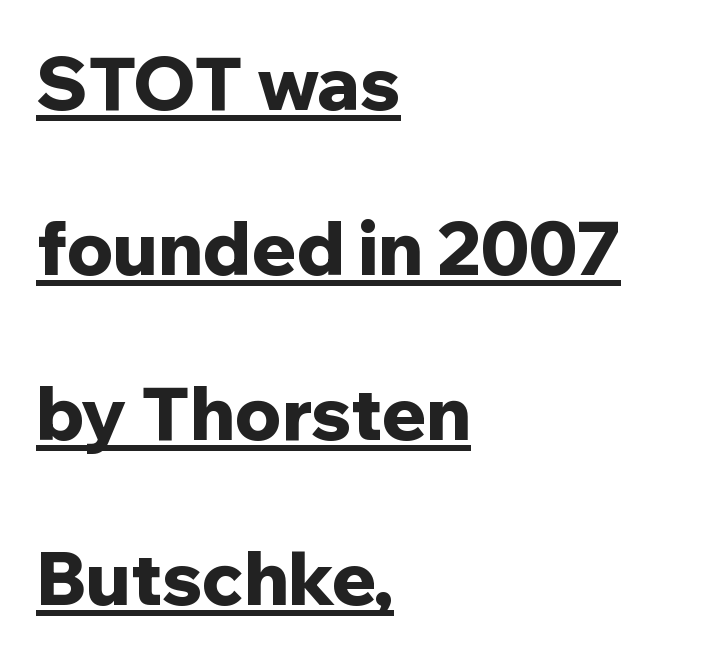
The image shows 73 px bold sans-serif type, upright; set left-aligned, loose line spacing (2.26x), normal letter spacing, underlined; low stroke contrast and a medium x-height.
